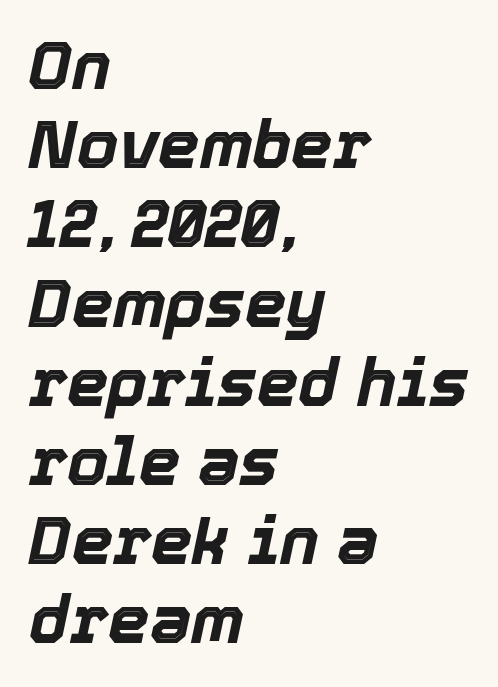
Q: Is the text bold? A: Yes.
Q: Is the text italic (slanted)? A: Yes, it leans right by about 12 degrees.
Q: Is the text underlined? A: No.
Q: How is the paragraph aligned? A: Left-aligned.
Q: Is the spacing between letters normal or unusually wide? A: Normal.
Q: Width (condensed, normal, or wide)? A: Normal.
Q: x-height? A: Medium.
Q: Monospaced? A: No.
